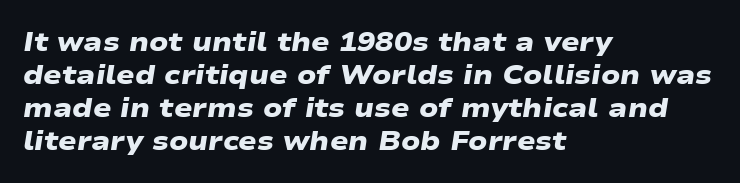
{"bold": "yes", "underline": "no", "align": "left", "line_spacing_ratio": 1.22, "letter_spacing": "normal", "letter_spacing_em": 0.0, "glyph_px": 27}
